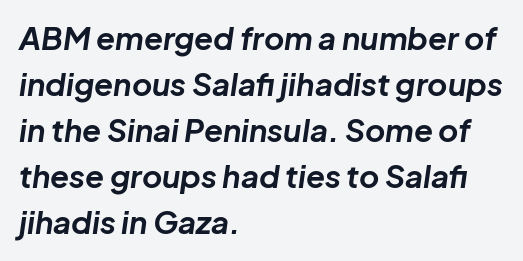
The image shows 31 px bold type, italic (leaning right); set left-aligned, normal line spacing (1.48x), normal letter spacing, not underlined; low stroke contrast and a medium x-height.
